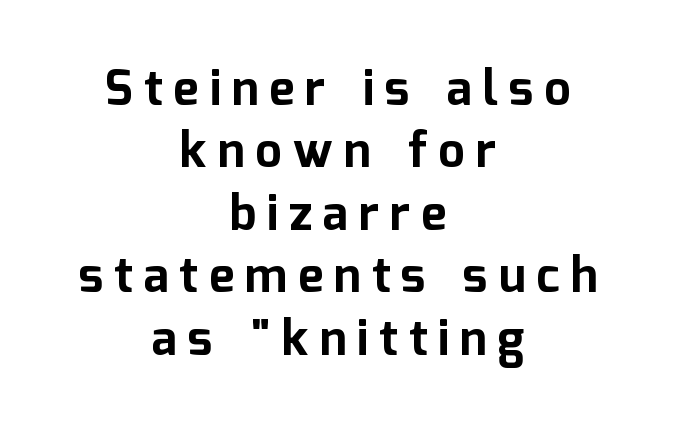
{"serif": "no", "italic": "no", "bold": "yes", "weight": "bold", "width": "normal", "stroke_contrast": "low", "x_height": "medium", "monospaced": "no", "underline": "no", "align": "center", "line_spacing": "normal", "line_spacing_ratio": 1.3, "letter_spacing": "wide", "letter_spacing_em": 0.23, "glyph_px": 48}
